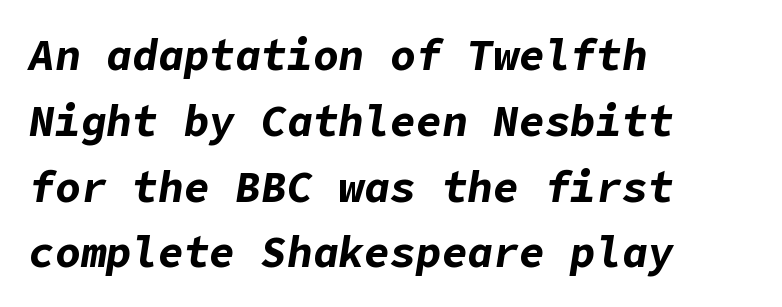
{"italic": "yes", "lean": "right", "slant_degrees": 9, "bold": "yes", "weight": "bold", "width": "normal", "stroke_contrast": "low", "x_height": "medium", "underline": "no", "align": "left", "line_spacing": "normal", "line_spacing_ratio": 1.53, "letter_spacing": "normal", "letter_spacing_em": 0.0, "glyph_px": 43}
